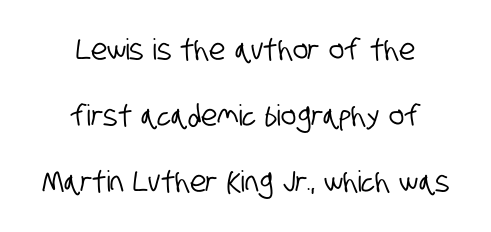
The image shows 29 px condensed sans-serif type; set centered, loose line spacing (2.27x), normal letter spacing, not underlined; low stroke contrast and a large x-height.
